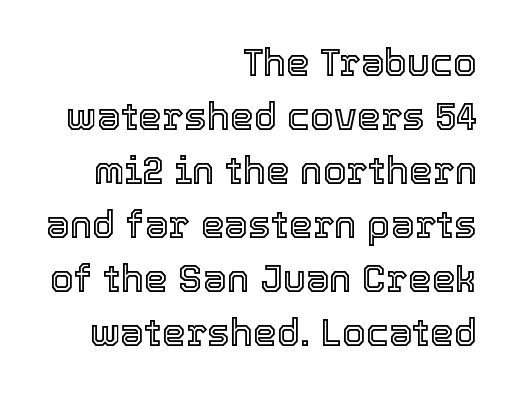
These lines are rendered in a variable-pitch font. Successive baselines arrive at the customary interval. There is no visible air inserted between adjacent glyphs. Lines of text with bare space underneath.
